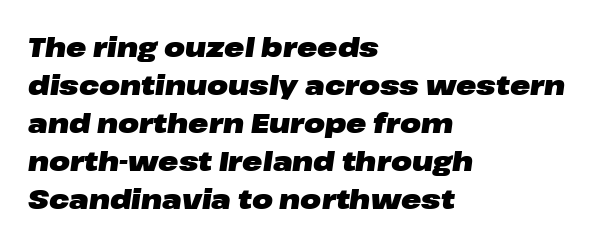
The image shows 27 px bold type, italic (leaning right); set left-aligned, normal line spacing (1.41x), normal letter spacing, not underlined.
